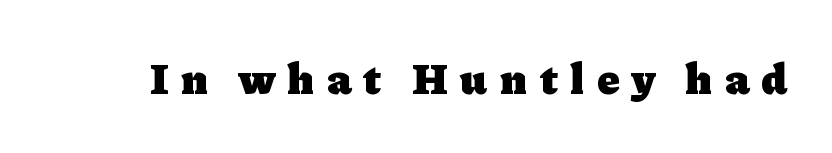
{"serif": "yes", "italic": "no", "bold": "yes", "weight": "heavy", "width": "normal", "stroke_contrast": "low", "x_height": "medium", "monospaced": "no", "underline": "no", "letter_spacing": "wide", "letter_spacing_em": 0.3, "glyph_px": 44}
